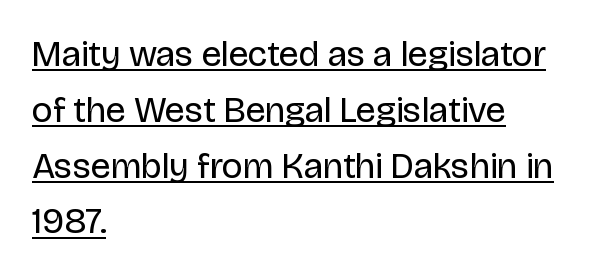
Q: Is the text bold? A: No.
Q: Is the text italic (slanted)? A: No, it is upright.
Q: Is the typeface a serif or a sans-serif typeface? A: Sans-serif.
Q: Is the text underlined? A: Yes.
Q: How is the paragraph aligned? A: Left-aligned.
Q: Is the spacing between letters normal or unusually wide? A: Normal.
Q: Is the spacing between lines tight, normal or loose? A: Normal.
Q: Width (condensed, normal, or wide)? A: Normal.
Q: Stroke contrast? A: Low.
Q: x-height? A: Large.
Q: Monospaced? A: No.
